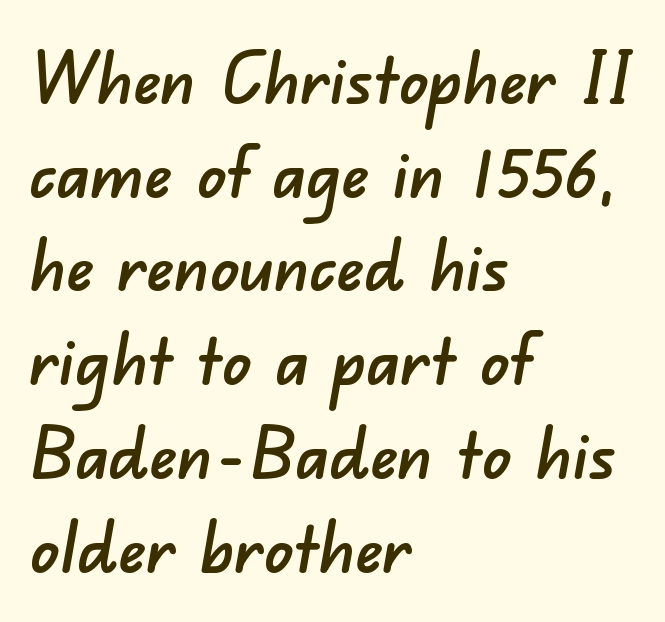
{"serif": "no", "width": "normal", "stroke_contrast": "low", "x_height": "small", "monospaced": "no", "underline": "no", "align": "left", "line_spacing": "normal", "line_spacing_ratio": 1.32, "letter_spacing": "normal", "letter_spacing_em": 0.0, "glyph_px": 71}
